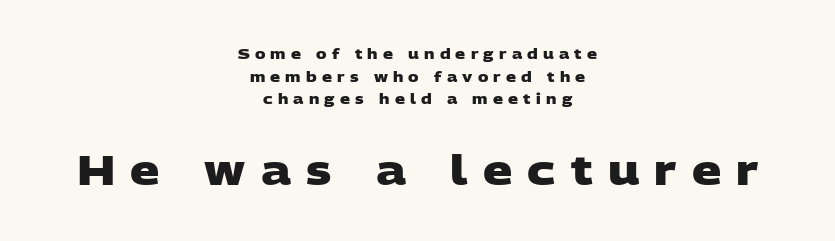
These lines carry a lot of weight — the face is fully bold. To sum up the face: it is a sans, with no serifs. The specimen omits any rule beneath the text block's lines. The second block has been scaled up relative to the first.
